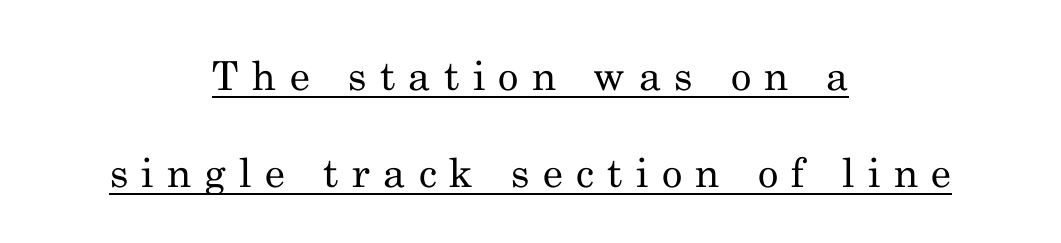
{"serif": "yes", "italic": "no", "bold": "no", "weight": "regular", "width": "normal", "stroke_contrast": "medium", "x_height": "small", "monospaced": "no", "underline": "yes", "align": "center", "line_spacing": "loose", "line_spacing_ratio": 2.43, "letter_spacing": "wide", "letter_spacing_em": 0.33, "glyph_px": 40}
